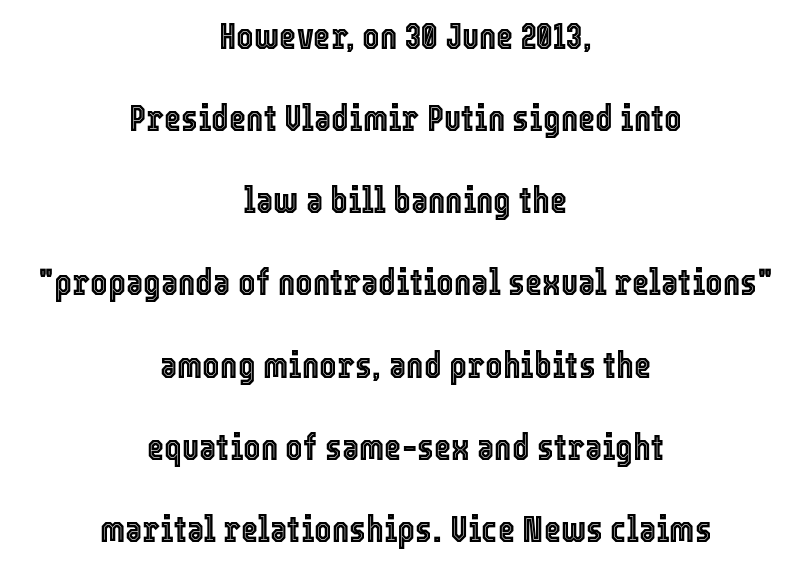
The image shows 37 px condensed type, upright; set centered, loose line spacing (2.22x), normal letter spacing, not underlined; a medium x-height.
